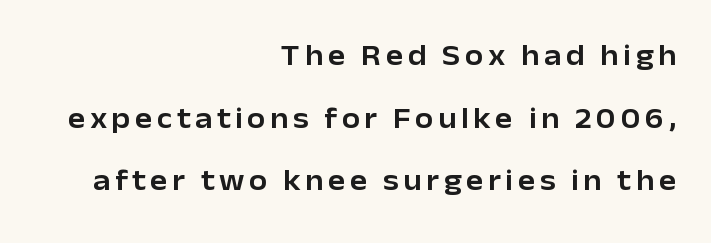
The image shows 29 px sans-serif type, upright; set right-aligned, loose line spacing (2.16x), not underlined; low stroke contrast and a medium x-height.
